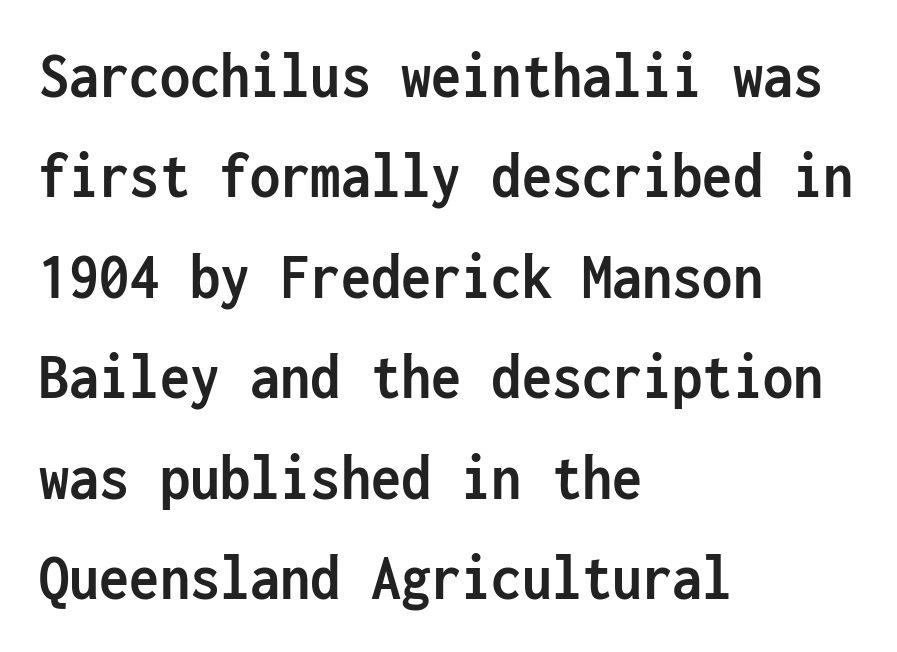
Q: Is the text bold? A: Yes.
Q: Is the text italic (slanted)? A: No, it is upright.
Q: Is the typeface a serif or a sans-serif typeface? A: Sans-serif.
Q: Is the text underlined? A: No.
Q: How is the paragraph aligned? A: Left-aligned.
Q: Is the spacing between letters normal or unusually wide? A: Normal.
Q: Is the spacing between lines tight, normal or loose? A: Normal.
Q: Width (condensed, normal, or wide)? A: Condensed.
Q: Stroke contrast? A: Low.
Q: x-height? A: Medium.
Q: Monospaced? A: Yes.
